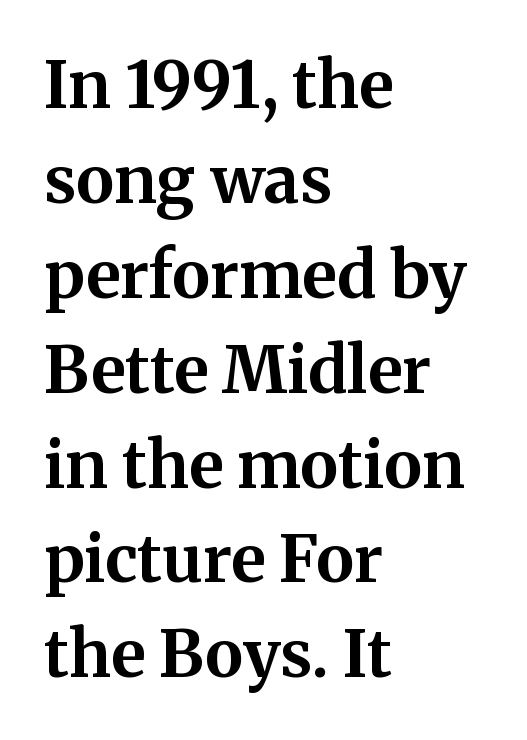
This is roman type, the default non-slanted kind. Nobody touched the tracking dial on this one. One-word summary of the alignment: left. Observe the serifs anchoring each vertical stroke in this sample. Emphasis by weight is at full strength: bold. The passage shown is typed in a proportional face where columns would drift.
